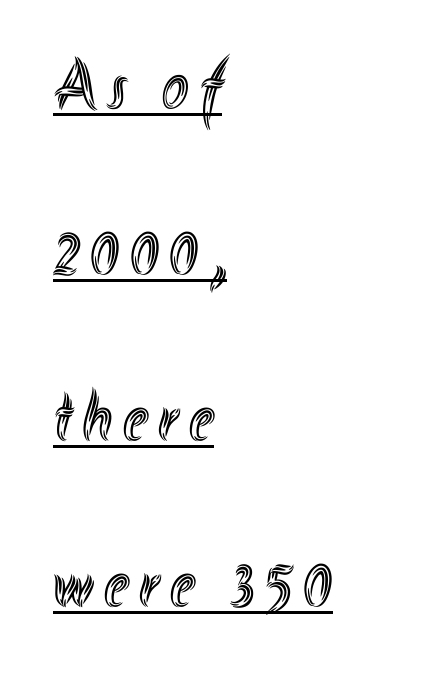
Q: Is the text italic (slanted)? A: Yes.
Q: Is the text underlined? A: Yes.
Q: How is the paragraph aligned? A: Left-aligned.
Q: Is the spacing between lines tight, normal or loose? A: Loose.
Q: Width (condensed, normal, or wide)? A: Condensed.
Q: x-height? A: Small.
Q: Monospaced? A: No.
